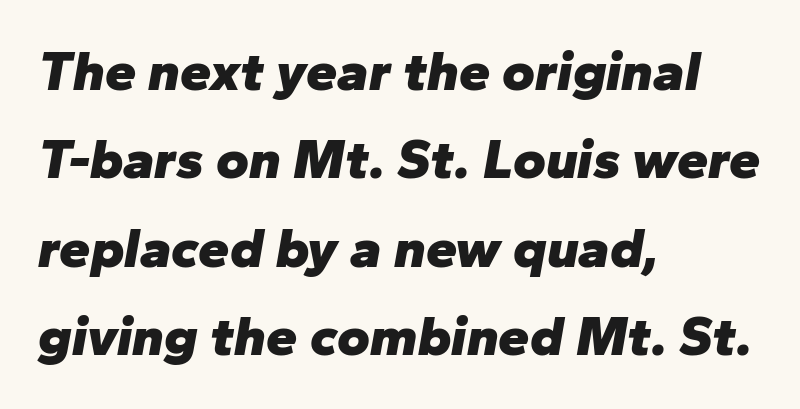
The rendering uses natural spacing where letterforms have individual widths. The passage shown is emphatically bold. Check the space under the baseline: it is left empty. The gaps between neighbouring characters are ordinary and unremarkable. If you drew a ruler down the left edge, every line would touch it. Whoever set this chose a conventional vertical rhythm.
